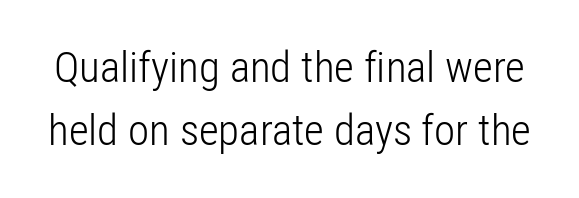
{"serif": "no", "italic": "no", "bold": "no", "weight": "light", "width": "condensed", "stroke_contrast": "low", "x_height": "medium", "monospaced": "no", "underline": "no", "line_spacing": "normal", "line_spacing_ratio": 1.46, "letter_spacing": "normal", "letter_spacing_em": 0.0, "glyph_px": 43}
